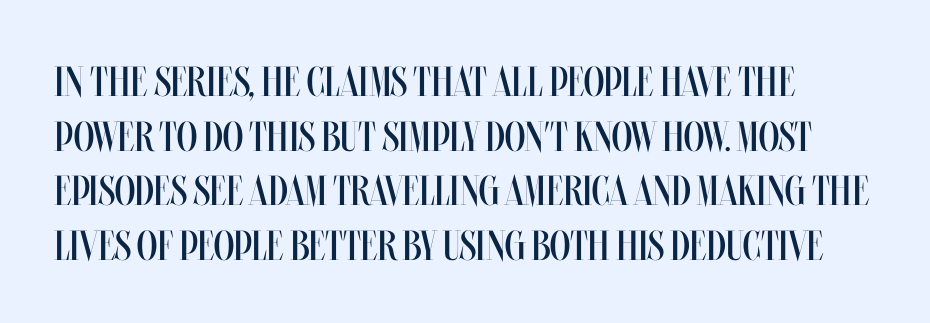
Q: Is the text bold? A: No.
Q: Is the text italic (slanted)? A: No, it is upright.
Q: Is the text underlined? A: No.
Q: Is the spacing between letters normal or unusually wide? A: Normal.
Q: Is the spacing between lines tight, normal or loose? A: Normal.
Q: Width (condensed, normal, or wide)? A: Condensed.
Q: Stroke contrast? A: Medium.
Q: x-height? A: Large.
Q: Monospaced? A: No.
